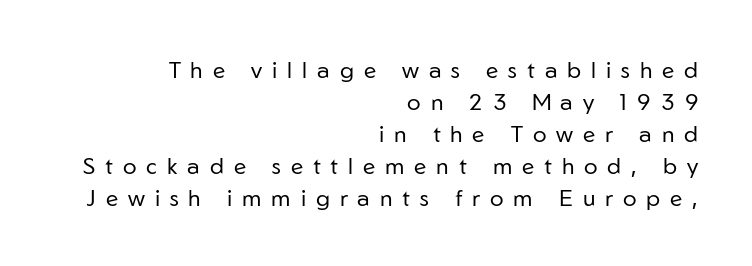
The line texture is sparse and dotted thanks to wide tracking. A flush-right, rag-left setting is used for this passage. No letter is thick-stroked: the sample isn't bold. What's the leading like? Ordinary, nothing unusual. The passage shown is not underscored anywhere.
